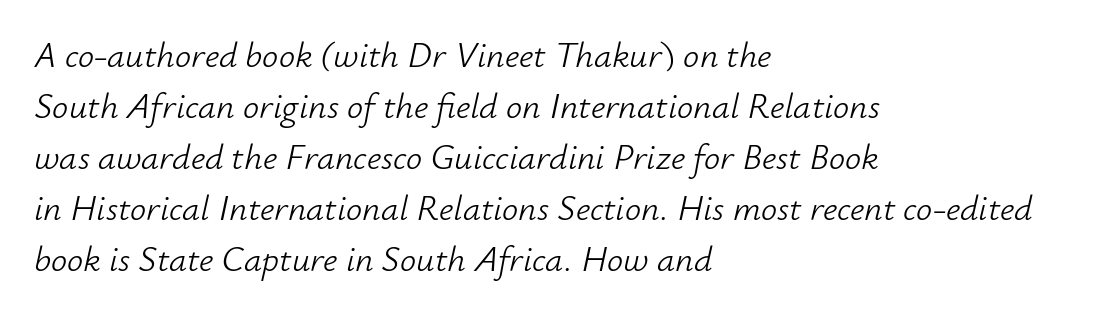
Q: Is the text bold? A: No.
Q: Is the text italic (slanted)? A: Yes, it leans right by about 12 degrees.
Q: Is the text underlined? A: No.
Q: How is the paragraph aligned? A: Left-aligned.
Q: Is the spacing between letters normal or unusually wide? A: Normal.
Q: Is the spacing between lines tight, normal or loose? A: Normal.
Q: Width (condensed, normal, or wide)? A: Normal.
Q: Stroke contrast? A: Low.
Q: x-height? A: Small.
Q: Monospaced? A: No.
